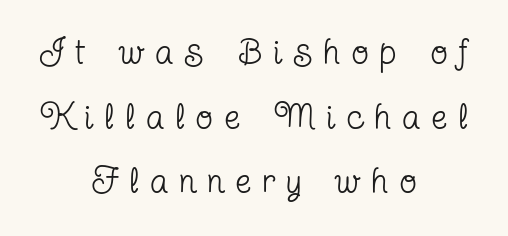
The image shows 35 px regular-weight, condensed serif type, upright; set centered, line spacing 1.85x, unusually wide letter spacing (+0.33 em), not underlined; low stroke contrast and a medium x-height.
